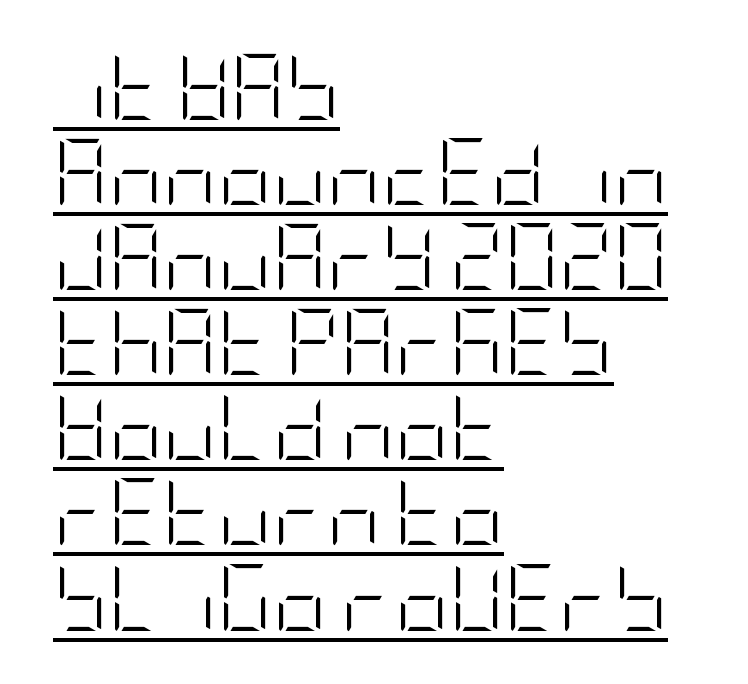
The image shows 67 px light, condensed sans-serif type, upright; set left-aligned, normal line spacing (1.27x), normal letter spacing, underlined; low stroke contrast and a large x-height.
